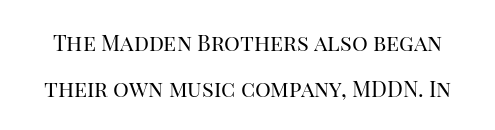
Airy leading. Ascenders rise straight up at ninety degrees. This sample uses plain, unmodified letter spacing. Stem width sits at or under what a default text font uses.
